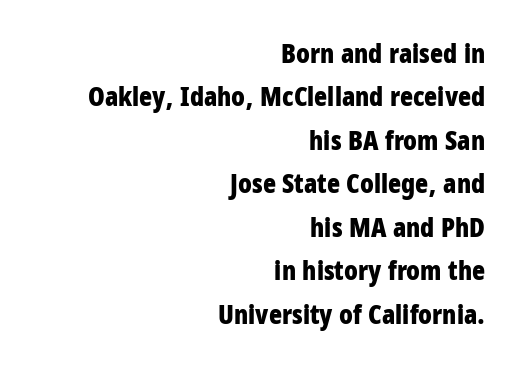
The paragraph shown leans on its right margin. These lines keep a tight, regular rhythm from letter to letter. The baseline area is clear. Vertical spacing — default. The typography opts for an upright posture over an oblique one.
